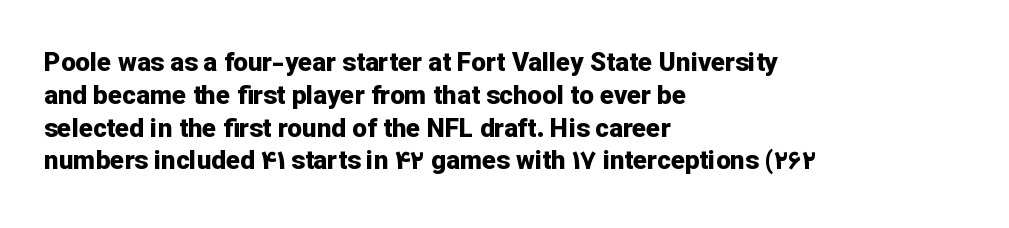
Q: Is the text bold? A: Yes.
Q: Is the text italic (slanted)? A: No, it is upright.
Q: Is the text underlined? A: No.
Q: How is the paragraph aligned? A: Left-aligned.
Q: Is the spacing between letters normal or unusually wide? A: Normal.
Q: Is the spacing between lines tight, normal or loose? A: Normal.
